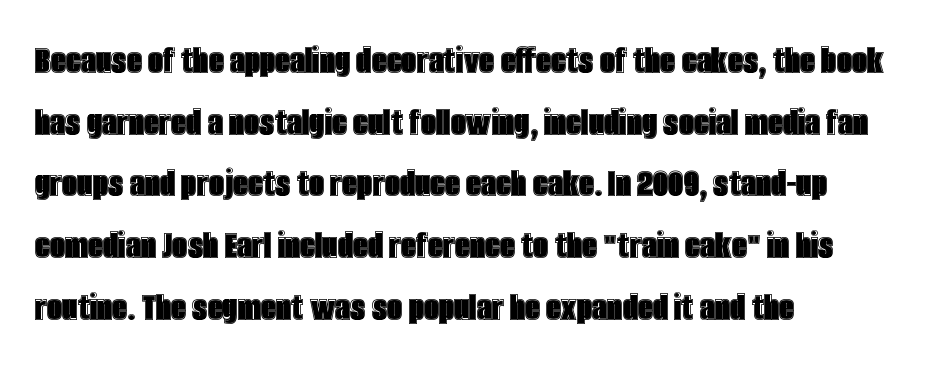
{"italic": "no", "width": "condensed", "x_height": "large", "monospaced": "no", "underline": "no", "align": "left", "line_spacing": "normal", "line_spacing_ratio": 1.47, "letter_spacing": "normal", "letter_spacing_em": 0.0, "glyph_px": 42}
